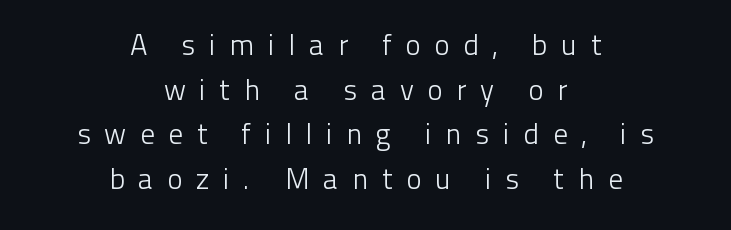
{"serif": "no", "italic": "no", "bold": "no", "weight": "light", "width": "normal", "stroke_contrast": "low", "x_height": "medium", "monospaced": "no", "underline": "no", "align": "center", "line_spacing": "normal", "line_spacing_ratio": 1.54, "letter_spacing": "wide", "letter_spacing_em": 0.47, "glyph_px": 29}
